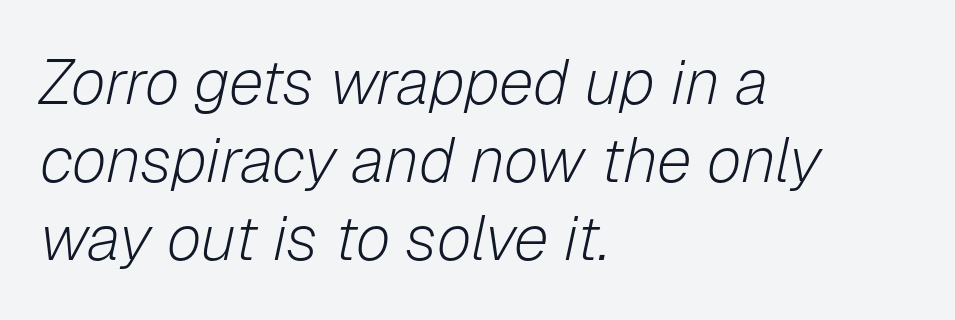
{"italic": "yes", "lean": "right", "slant_degrees": 12, "bold": "no", "weight": "light", "width": "normal", "stroke_contrast": "low", "x_height": "medium", "monospaced": "no", "underline": "no", "align": "left", "line_spacing_ratio": 1.24, "letter_spacing": "normal", "letter_spacing_em": 0.0, "glyph_px": 63}
